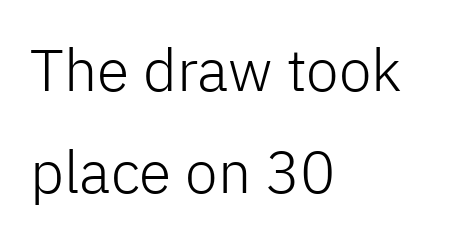
The image shows 59 px light sans-serif type, upright; set left-aligned, line spacing 1.73x, normal letter spacing, not underlined; low stroke contrast and a medium x-height.
